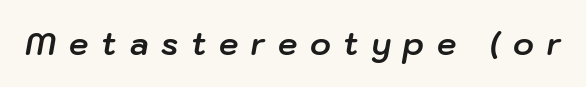
Q: Is the text bold? A: Yes.
Q: Is the text italic (slanted)? A: Yes, it leans right by about 10 degrees.
Q: Is the text underlined? A: No.
Q: Is the spacing between letters normal or unusually wide? A: Unusually wide.
Q: Width (condensed, normal, or wide)? A: Normal.
Q: Stroke contrast? A: Low.
Q: x-height? A: Medium.
Q: Monospaced? A: No.
